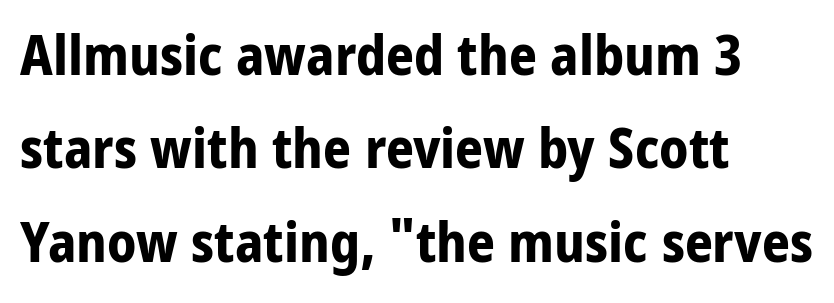
The image shows 55 px bold, condensed sans-serif type, upright; set left-aligned, normal line spacing (1.7x), normal letter spacing, not underlined; low stroke contrast and a large x-height.
